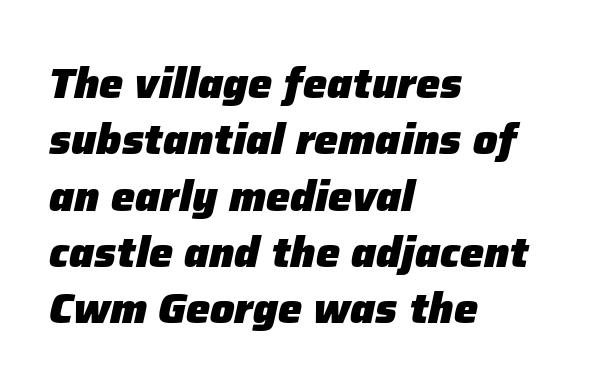
The image shows 43 px heavy type, italic (leaning right); set left-aligned, normal line spacing (1.31x), normal letter spacing, not underlined; low stroke contrast and a medium x-height.
